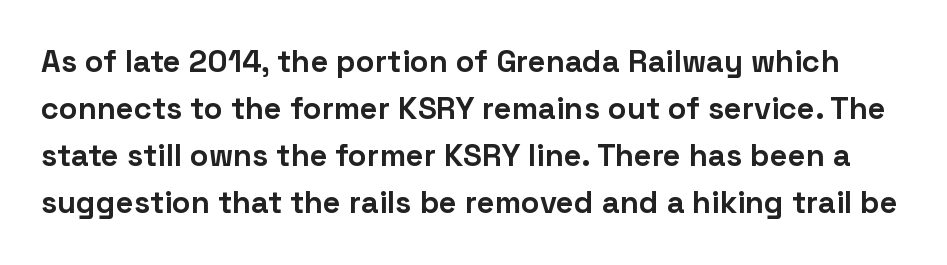
{"serif": "no", "italic": "no", "bold": "yes", "weight": "bold", "width": "normal", "stroke_contrast": "low", "x_height": "medium", "monospaced": "no", "underline": "no", "line_spacing": "normal", "line_spacing_ratio": 1.52, "letter_spacing": "normal", "letter_spacing_em": 0.0, "glyph_px": 31}
